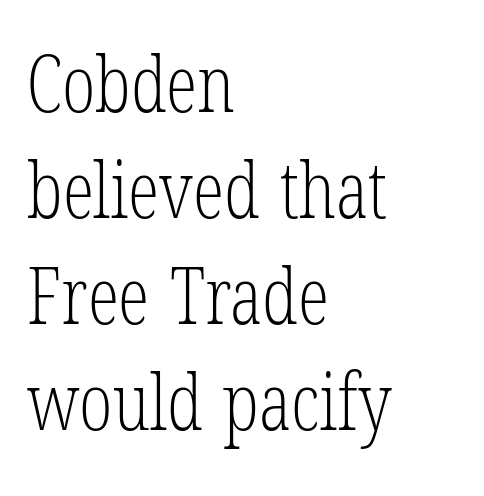
Q: Is the text bold? A: No.
Q: Is the typeface a serif or a sans-serif typeface? A: Serif.
Q: Is the text underlined? A: No.
Q: How is the paragraph aligned? A: Left-aligned.
Q: Is the spacing between letters normal or unusually wide? A: Normal.
Q: Is the spacing between lines tight, normal or loose? A: Normal.
Q: Width (condensed, normal, or wide)? A: Condensed.
Q: Stroke contrast? A: Low.
Q: x-height? A: Medium.
Q: Monospaced? A: No.
